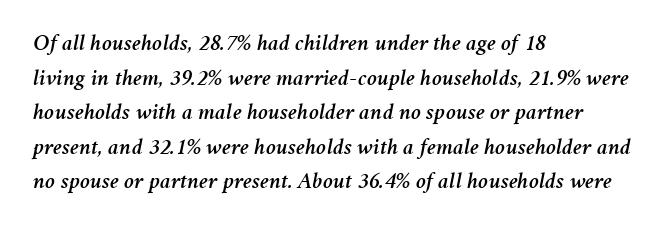
Normally led — the rows are evenly, conventionally spaced. Honestly, the letter spacing is just normal — you wouldn't notice it. The text block is weighted toward the left margin, trailing off unevenly rightward. The baseline area is clear. Observe the lean: these are italic letterforms.
